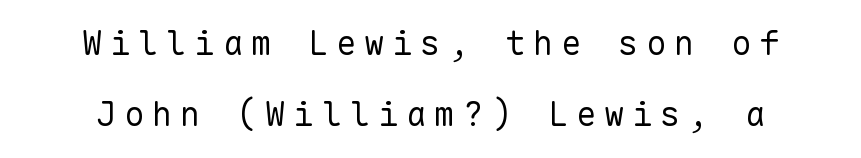
Q: Is the text bold? A: No.
Q: Is the text italic (slanted)? A: No, it is upright.
Q: Is the typeface a serif or a sans-serif typeface? A: Sans-serif.
Q: Is the text underlined? A: No.
Q: How is the paragraph aligned? A: Centered.
Q: Is the spacing between letters normal or unusually wide? A: Unusually wide.
Q: Is the spacing between lines tight, normal or loose? A: Loose.
Q: Width (condensed, normal, or wide)? A: Normal.
Q: Stroke contrast? A: Low.
Q: x-height? A: Medium.
Q: Monospaced? A: Yes.
